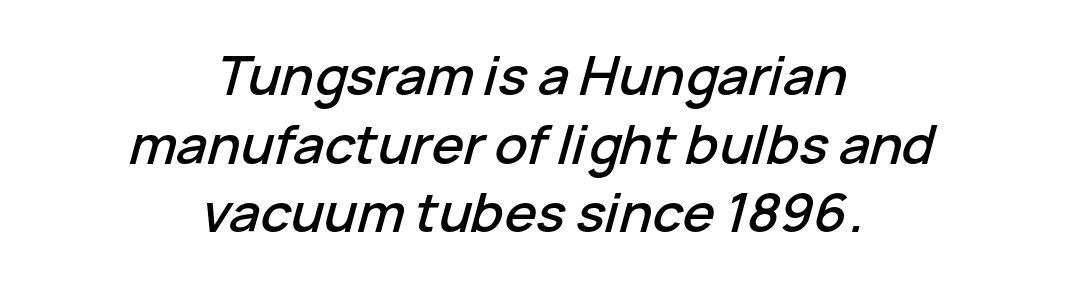
Q: Is the text italic (slanted)? A: Yes, it leans right by about 15 degrees.
Q: Is the text underlined? A: No.
Q: How is the paragraph aligned? A: Centered.
Q: Is the spacing between letters normal or unusually wide? A: Normal.
Q: Is the spacing between lines tight, normal or loose? A: Normal.
Q: Width (condensed, normal, or wide)? A: Normal.
Q: Stroke contrast? A: Low.
Q: x-height? A: Medium.
Q: Monospaced? A: No.
